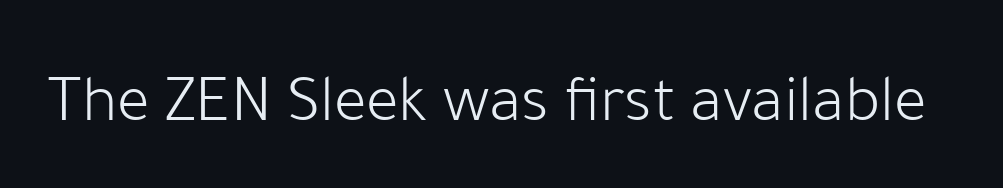
{"serif": "no", "italic": "no", "bold": "no", "weight": "light", "width": "normal", "stroke_contrast": "low", "x_height": "medium", "monospaced": "no", "underline": "no", "letter_spacing": "normal", "letter_spacing_em": 0.0, "glyph_px": 68}
